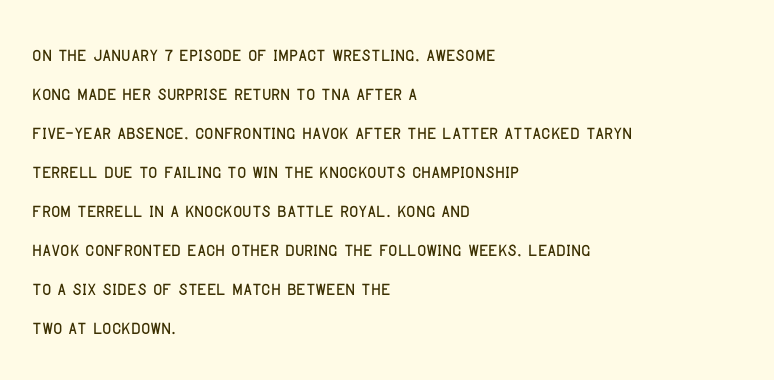
The horizontal fit of the characters is conventional and even. The passage shown stacks its lines at a standard gap. The letters stand straight up with perfectly vertical stems. Descender tails drop into unmarked territory. Is the block centered? No — it sits flush against the left margin.
